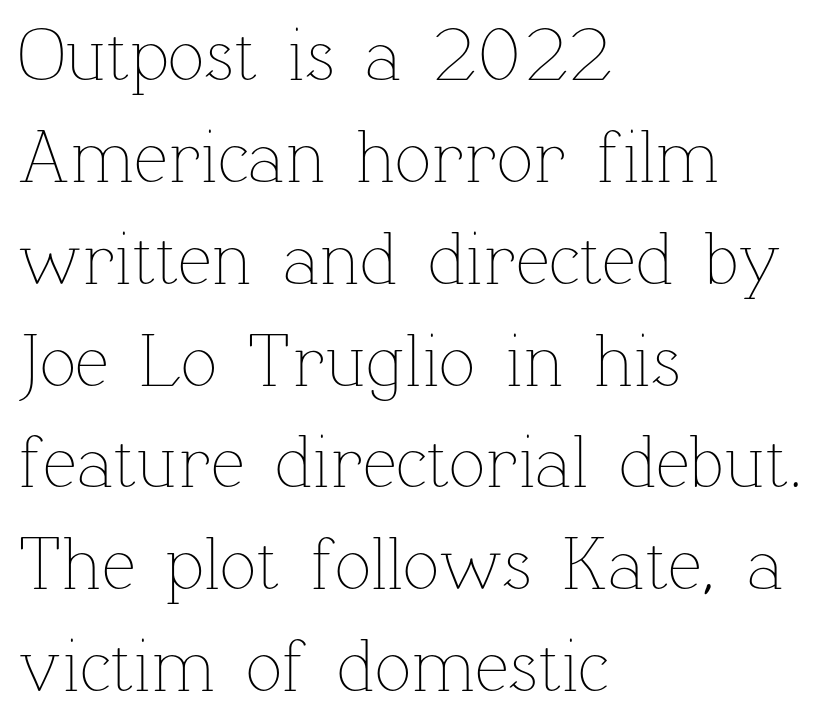
Here the designer chose a conventional face with non-uniform glyph widths. Tracking value appears to be zero — textbook default spacing. Normally led — the rows are evenly, conventionally spaced. Letters rest on an invisible, unmarked baseline.
